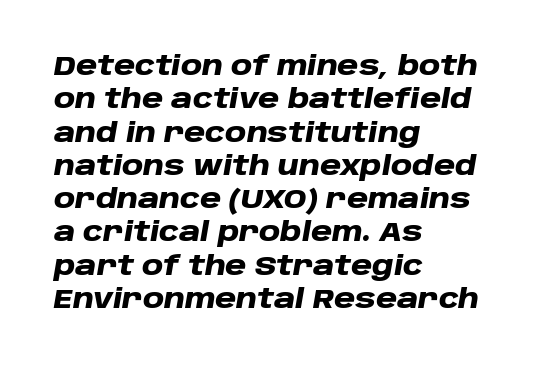
{"italic": "yes", "lean": "right", "slant_degrees": 10, "bold": "yes", "underline": "no", "align": "left", "line_spacing": "normal", "line_spacing_ratio": 1.28, "letter_spacing": "normal", "letter_spacing_em": 0.0, "glyph_px": 26}
